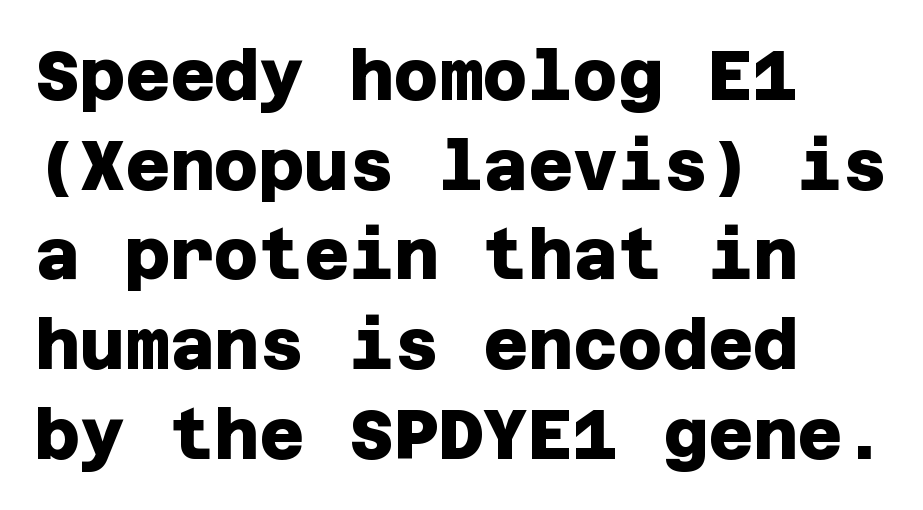
{"serif": "no", "bold": "yes", "weight": "heavy", "width": "normal", "stroke_contrast": "low", "x_height": "large", "underline": "no", "align": "left", "line_spacing": "normal", "line_spacing_ratio": 1.3, "letter_spacing": "normal", "letter_spacing_em": 0.0, "glyph_px": 69}
